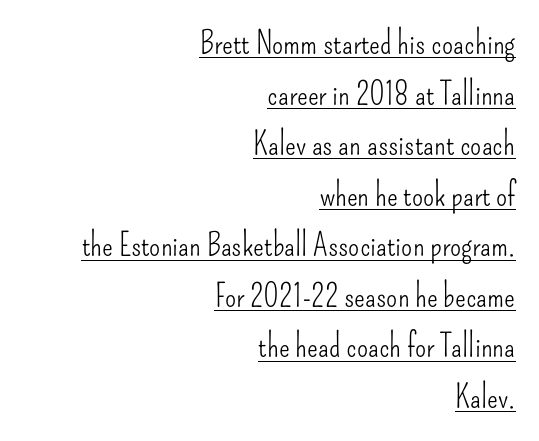
Q: Is the text bold? A: No.
Q: Is the text italic (slanted)? A: No, it is upright.
Q: Is the typeface a serif or a sans-serif typeface? A: Sans-serif.
Q: Is the text underlined? A: Yes.
Q: How is the paragraph aligned? A: Right-aligned.
Q: Is the spacing between letters normal or unusually wide? A: Normal.
Q: Is the spacing between lines tight, normal or loose? A: Normal.
Q: Width (condensed, normal, or wide)? A: Condensed.
Q: Stroke contrast? A: Low.
Q: x-height? A: Small.
Q: Monospaced? A: No.
